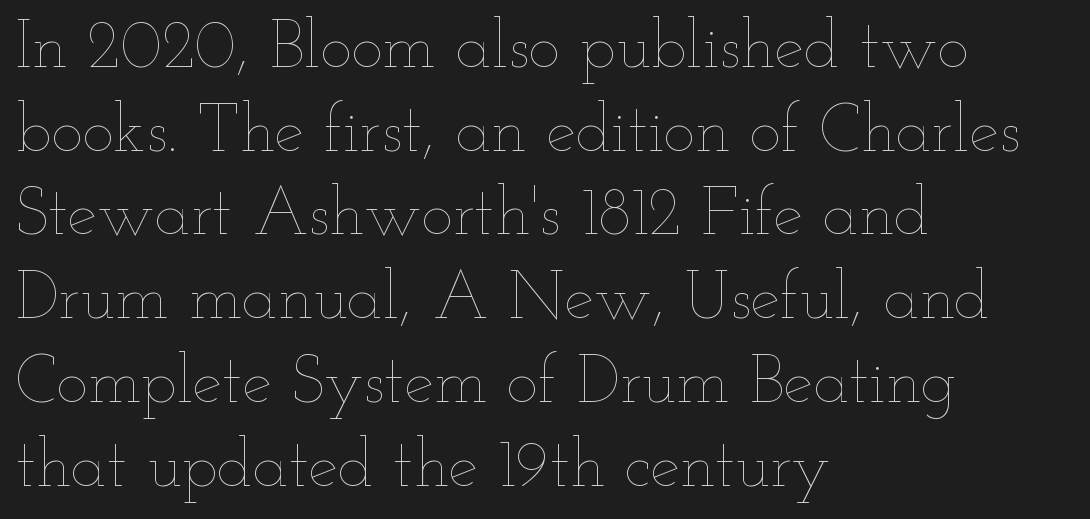
The image shows 67 px thin, wide type, upright; set left-aligned, normal line spacing (1.25x), normal letter spacing, not underlined; low stroke contrast and a small x-height.
